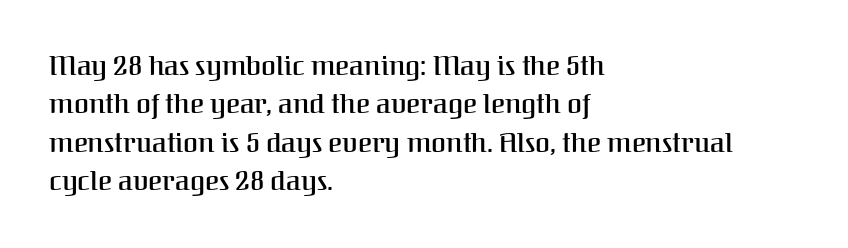
The lines in this sample share a left origin and differ only in where they stop. Does the leading feel generous? No, just average. Bare-footed words on every line. These lines were composed using upright roman letters.
